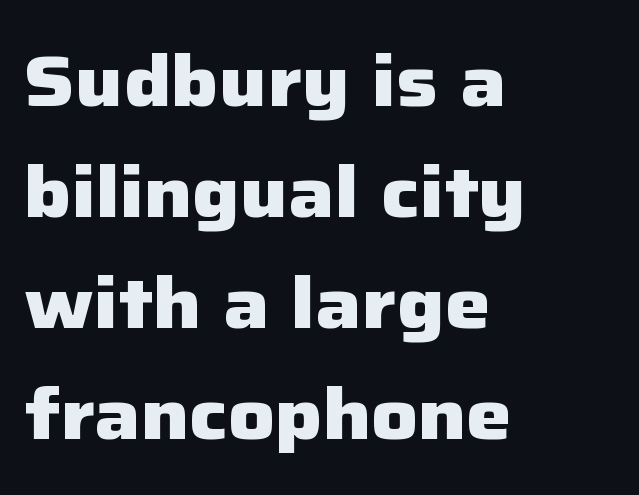
Q: Is the text bold? A: Yes.
Q: Is the text italic (slanted)? A: No, it is upright.
Q: Is the typeface a serif or a sans-serif typeface? A: Sans-serif.
Q: Is the text underlined? A: No.
Q: How is the paragraph aligned? A: Left-aligned.
Q: Is the spacing between letters normal or unusually wide? A: Normal.
Q: Is the spacing between lines tight, normal or loose? A: Normal.
Q: Width (condensed, normal, or wide)? A: Normal.
Q: Stroke contrast? A: Low.
Q: x-height? A: Medium.
Q: Monospaced? A: No.
